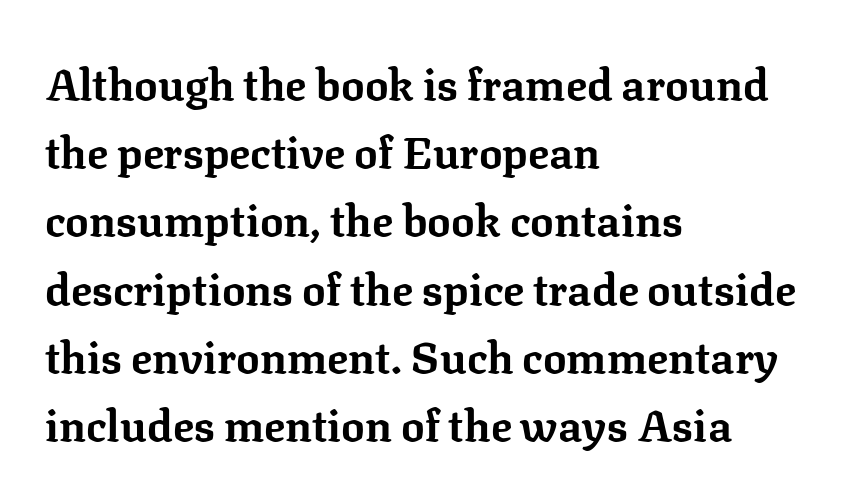
The image shows 44 px bold serif type, upright; set left-aligned, normal line spacing (1.55x), normal letter spacing, not underlined; low stroke contrast and a medium x-height.
